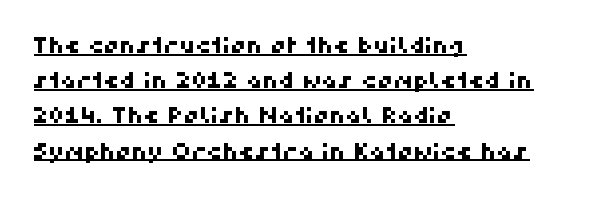
Q: Is the text underlined? A: Yes.
Q: How is the paragraph aligned? A: Left-aligned.
Q: Is the spacing between letters normal or unusually wide? A: Normal.
Q: Is the spacing between lines tight, normal or loose? A: Normal.
